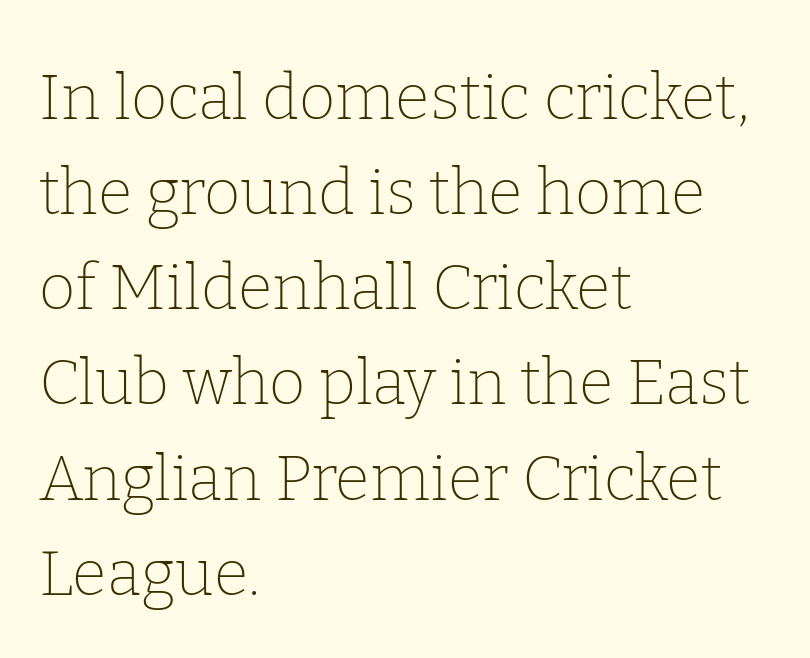
Q: Is the text bold? A: No.
Q: Is the text italic (slanted)? A: No, it is upright.
Q: Is the typeface a serif or a sans-serif typeface? A: Serif.
Q: Is the text underlined? A: No.
Q: How is the paragraph aligned? A: Left-aligned.
Q: Is the spacing between letters normal or unusually wide? A: Normal.
Q: Is the spacing between lines tight, normal or loose? A: Normal.
Q: Width (condensed, normal, or wide)? A: Normal.
Q: Stroke contrast? A: Low.
Q: x-height? A: Medium.
Q: Monospaced? A: No.
